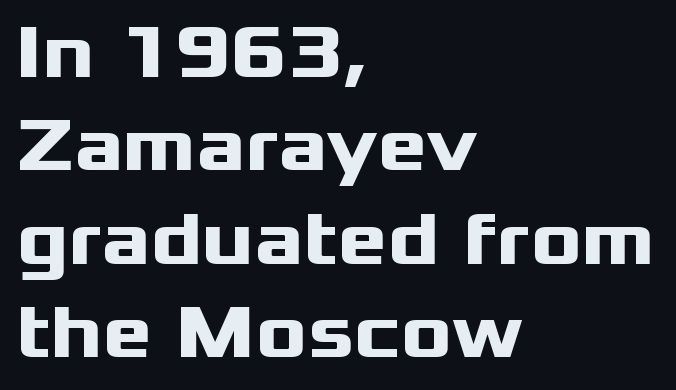
{"serif": "no", "italic": "no", "bold": "yes", "weight": "heavy", "width": "wide", "stroke_contrast": "medium", "x_height": "medium", "monospaced": "no", "underline": "no", "align": "left", "line_spacing_ratio": 1.23, "letter_spacing": "normal", "letter_spacing_em": 0.0, "glyph_px": 76}
